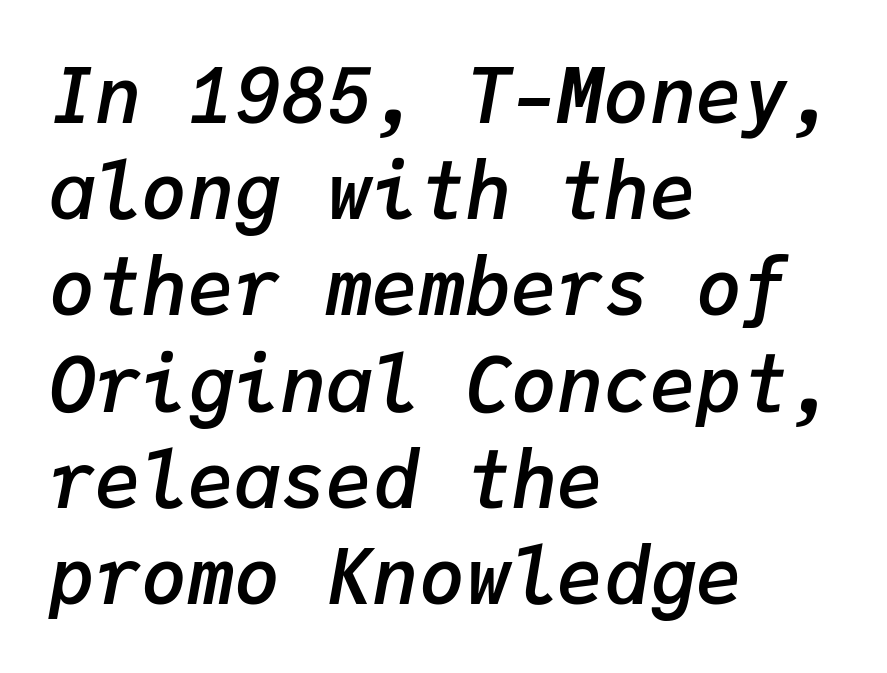
Would a proofreader flag this as italicized? Yes. Descenders hang freely into open space. The rendering uses a semibold face; strokes are thickened but not to full bold. Monospaced: the letters line up in strict vertical columns.
